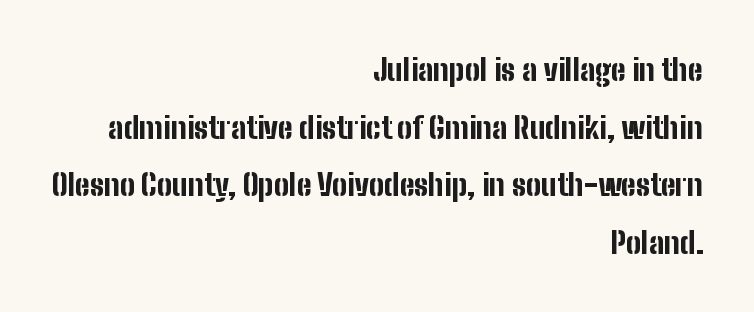
Q: Is the text bold? A: Yes.
Q: Is the text italic (slanted)? A: No, it is upright.
Q: Is the typeface a serif or a sans-serif typeface? A: Sans-serif.
Q: Is the text underlined? A: No.
Q: How is the paragraph aligned? A: Right-aligned.
Q: Is the spacing between letters normal or unusually wide? A: Normal.
Q: Is the spacing between lines tight, normal or loose? A: Loose.
Q: Width (condensed, normal, or wide)? A: Condensed.
Q: Stroke contrast? A: Low.
Q: x-height? A: Medium.
Q: Monospaced? A: No.
